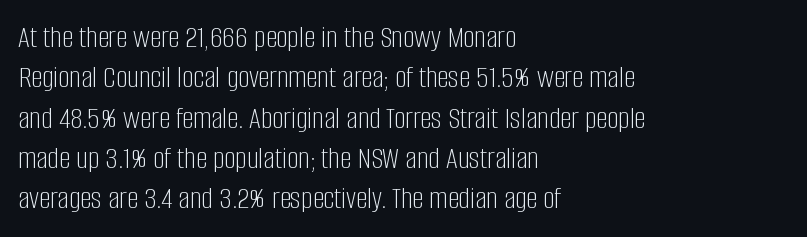
The image shows 32 px light, condensed sans-serif type, upright; set left-aligned, normal line spacing (1.26x), normal letter spacing, not underlined; low stroke contrast and a large x-height.
